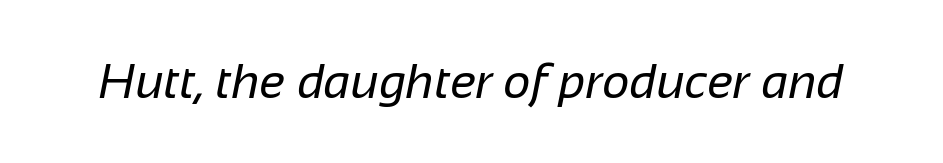
A typesetter would call this proportional, since set widths differ per character. The type family on display is of the sans-serif kind. Honestly, there is no underline to notice here at all. A light-to-regular cut is what we see here.
